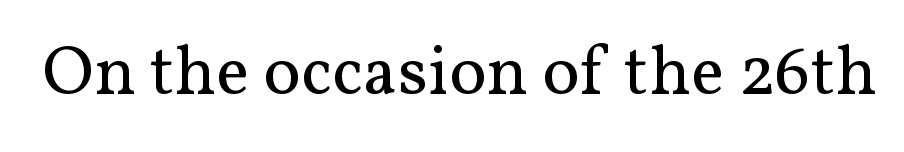
{"serif": "yes", "italic": "no", "bold": "no", "weight": "regular", "width": "normal", "stroke_contrast": "medium", "x_height": "medium", "monospaced": "no", "underline": "no", "letter_spacing": "normal", "letter_spacing_em": 0.0, "glyph_px": 70}
